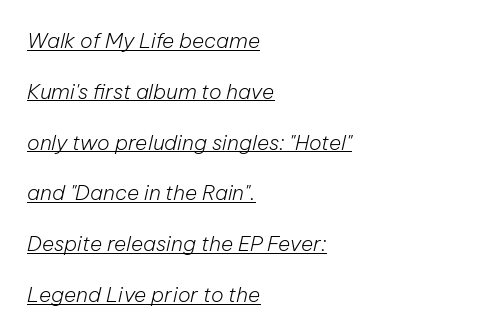
You can see a thin bar hugging the bottom of the glyphs. The typesetting does not lean heavy: it is not bold. Here the glyphs are tracked normally, forming tight word shapes. These lines stack with their left ends in a neat column.
